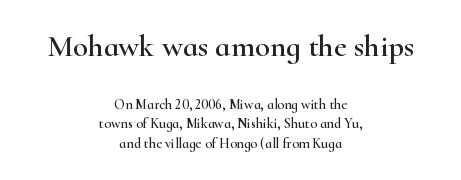
{"serif": "yes", "italic": "no", "width": "wide", "stroke_contrast": "high", "x_height": "small", "monospaced": "no", "underline": "no", "align": "center", "line_spacing": "normal", "line_spacing_ratio": 1.41, "letter_spacing": "normal", "letter_spacing_em": 0.0, "larger_block": "first", "size_ratio": 2.21, "glyph_px": 31}
